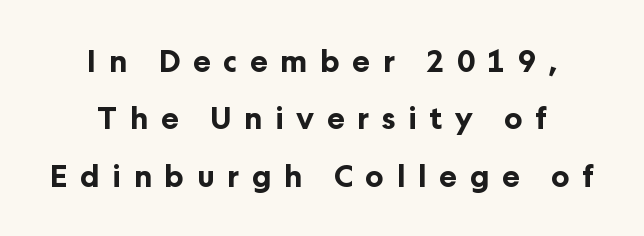
Q: Is the text bold? A: Yes.
Q: Is the text italic (slanted)? A: No, it is upright.
Q: Is the typeface a serif or a sans-serif typeface? A: Sans-serif.
Q: Is the text underlined? A: No.
Q: How is the paragraph aligned? A: Centered.
Q: Is the spacing between letters normal or unusually wide? A: Unusually wide.
Q: Is the spacing between lines tight, normal or loose? A: Loose.
Q: Width (condensed, normal, or wide)? A: Normal.
Q: Stroke contrast? A: Low.
Q: x-height? A: Medium.
Q: Monospaced? A: No.
